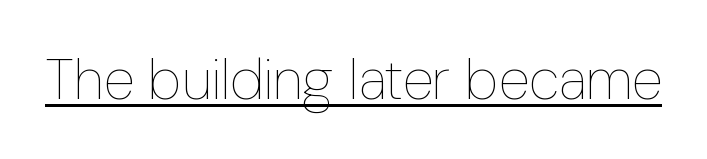
Q: Is the text bold? A: No.
Q: Is the text italic (slanted)? A: No, it is upright.
Q: Is the text underlined? A: Yes.
Q: Is the spacing between letters normal or unusually wide? A: Normal.
Q: Width (condensed, normal, or wide)? A: Condensed.
Q: Stroke contrast? A: Low.
Q: x-height? A: Medium.
Q: Monospaced? A: No.
